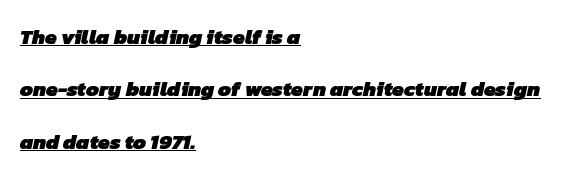
The image shows 21 px bold type; set left-aligned, loose line spacing (2.49x), normal letter spacing, underlined.
